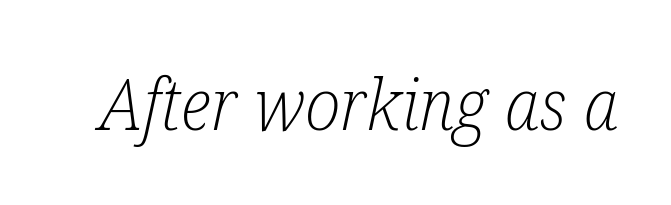
{"serif": "yes", "italic": "yes", "lean": "right", "slant_degrees": 12, "bold": "no", "weight": "light", "width": "condensed", "stroke_contrast": "low", "x_height": "medium", "monospaced": "no", "underline": "no", "letter_spacing": "normal", "letter_spacing_em": 0.0, "glyph_px": 72}
